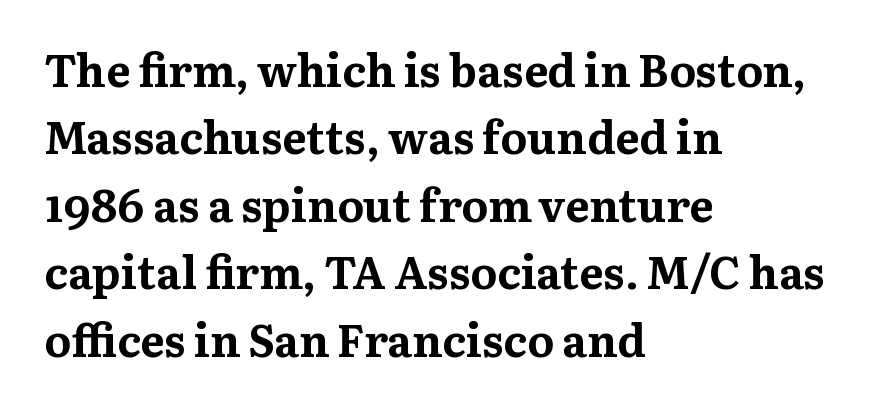
{"serif": "yes", "italic": "no", "bold": "yes", "weight": "bold", "width": "normal", "stroke_contrast": "medium", "x_height": "medium", "monospaced": "no", "underline": "no", "align": "left", "line_spacing": "normal", "line_spacing_ratio": 1.5, "letter_spacing": "normal", "letter_spacing_em": 0.0, "glyph_px": 45}
